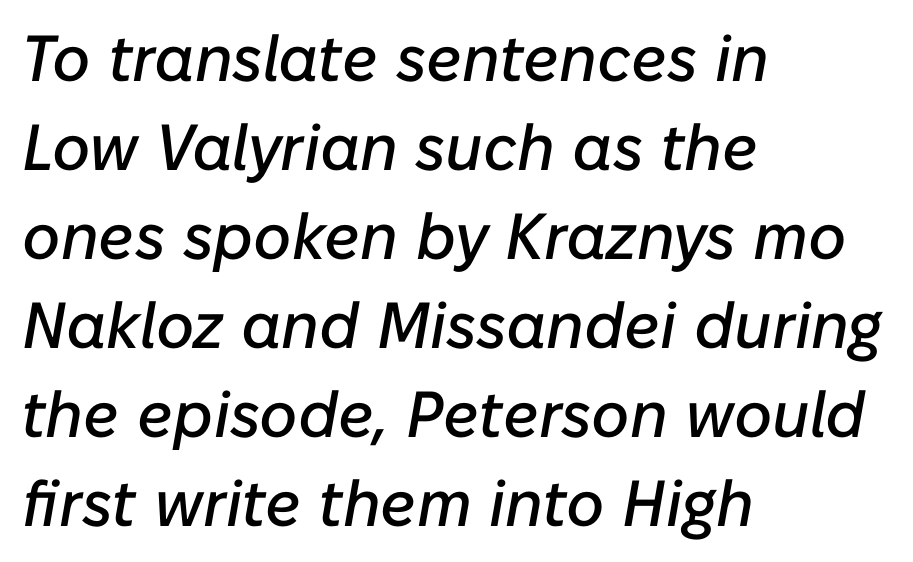
The image shows 65 px text type, italic (leaning right); set left-aligned, normal line spacing (1.37x), normal letter spacing, not underlined; low stroke contrast and a medium x-height.
